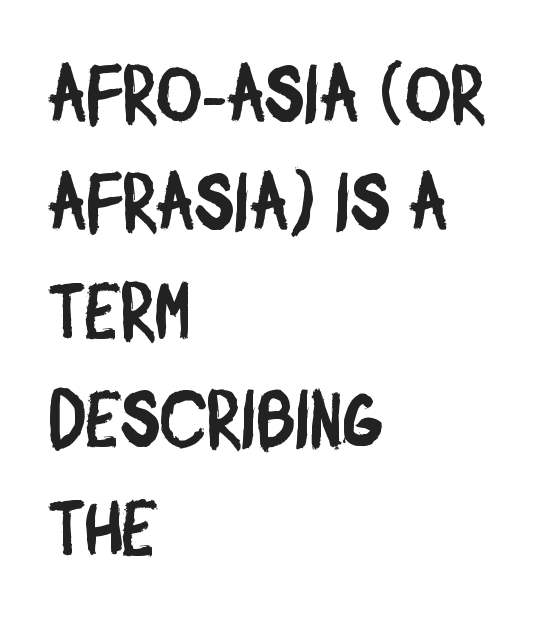
The image shows 78 px condensed sans-serif type; set left-aligned, normal line spacing (1.39x), normal letter spacing, not underlined; low stroke contrast and a large x-height.
